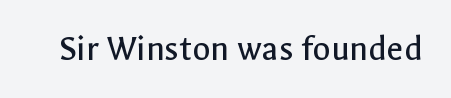
Q: Is the text bold? A: No.
Q: Is the text italic (slanted)? A: No, it is upright.
Q: Is the typeface a serif or a sans-serif typeface? A: Sans-serif.
Q: Is the text underlined? A: No.
Q: Is the spacing between letters normal or unusually wide? A: Normal.
Q: Width (condensed, normal, or wide)? A: Normal.
Q: x-height? A: Medium.
Q: Monospaced? A: No.
